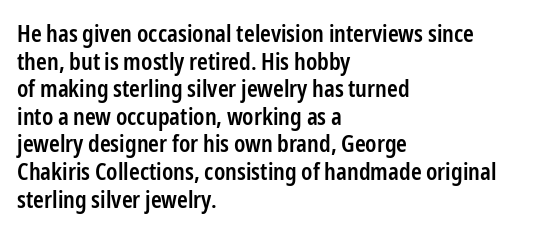
Q: Is the text bold? A: Semi-bold.
Q: Is the text italic (slanted)? A: No, it is upright.
Q: Is the text underlined? A: No.
Q: How is the paragraph aligned? A: Left-aligned.
Q: Is the spacing between letters normal or unusually wide? A: Normal.
